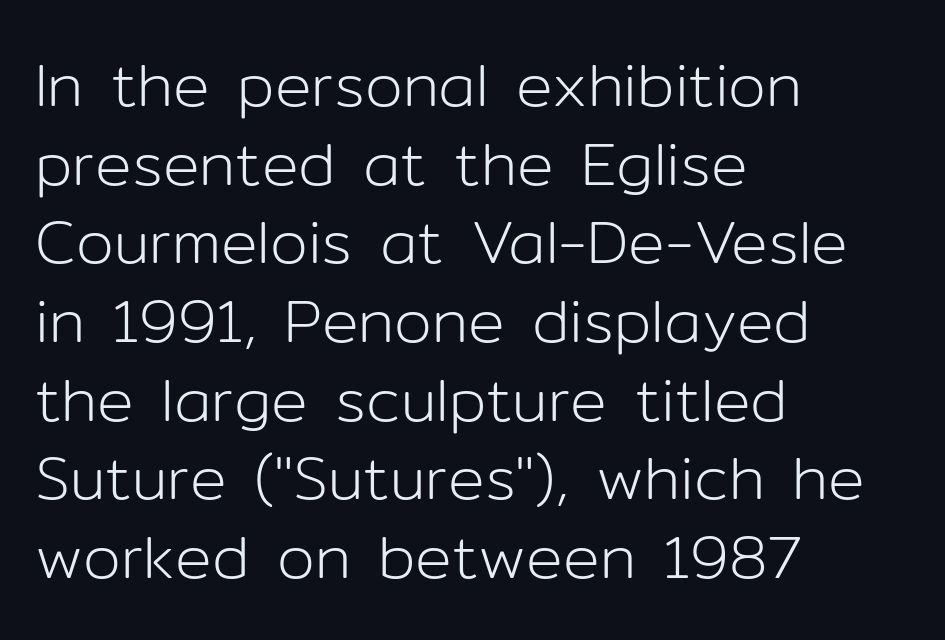
Compared with typical body copy, the letter spacing here is the same. Think of a printed novel: that variable character pitch is what you see here. Check the space under the baseline: it is left empty. Evenly set lines give the paragraph a standard silhouette. A typesetter would label this face a sans.
